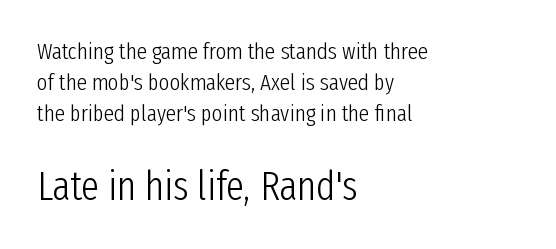
{"serif": "no", "italic": "no", "bold": "no", "weight": "light", "width": "condensed", "stroke_contrast": "low", "x_height": "medium", "monospaced": "no", "underline": "no", "align": "left", "line_spacing": "normal", "line_spacing_ratio": 1.35, "letter_spacing": "normal", "letter_spacing_em": 0.0, "larger_block": "second", "size_ratio": 1.74, "glyph_px": 40}
